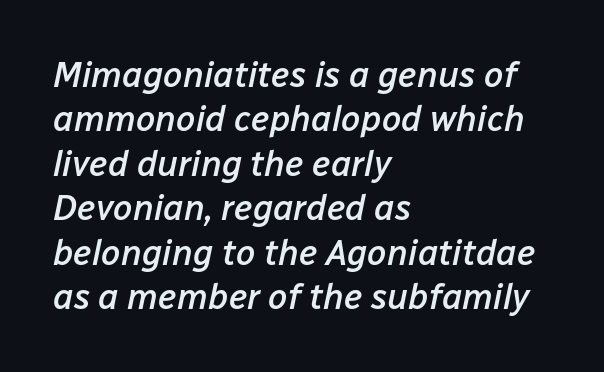
Q: Is the text bold? A: Semi-bold.
Q: Is the text italic (slanted)? A: Yes, it leans right by about 12 degrees.
Q: Is the text underlined? A: No.
Q: How is the paragraph aligned? A: Left-aligned.
Q: Is the spacing between letters normal or unusually wide? A: Normal.
Q: Is the spacing between lines tight, normal or loose? A: Normal.
Q: Width (condensed, normal, or wide)? A: Normal.
Q: Stroke contrast? A: Low.
Q: x-height? A: Medium.
Q: Monospaced? A: No.
